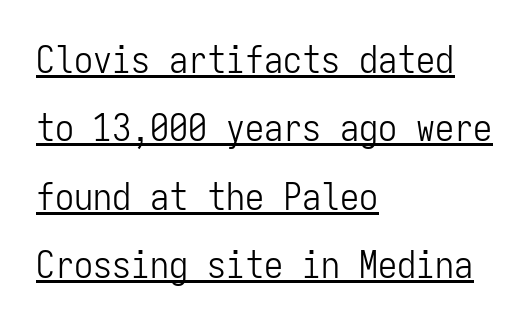
Default kerning and tracking; the words read as compact shapes. To sum up the face: it is a sans, with no serifs. Emphasis is given by a line drawn under the lettering. All the whitespace from short lines collects on the right. Is there any slant? The stems are plumb. Spacing verdict: monospaced, one width for all characters.
